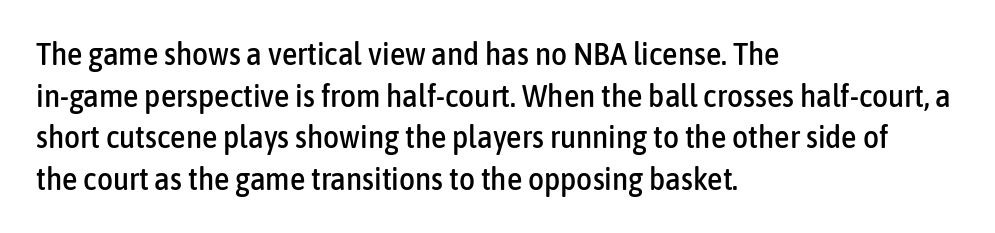
A bare baseline throughout the passage. Look at the tracking — it's just the regular setting, nothing added. Alignment: flush left. The rendering uses natural spacing where letterforms have individual widths.
